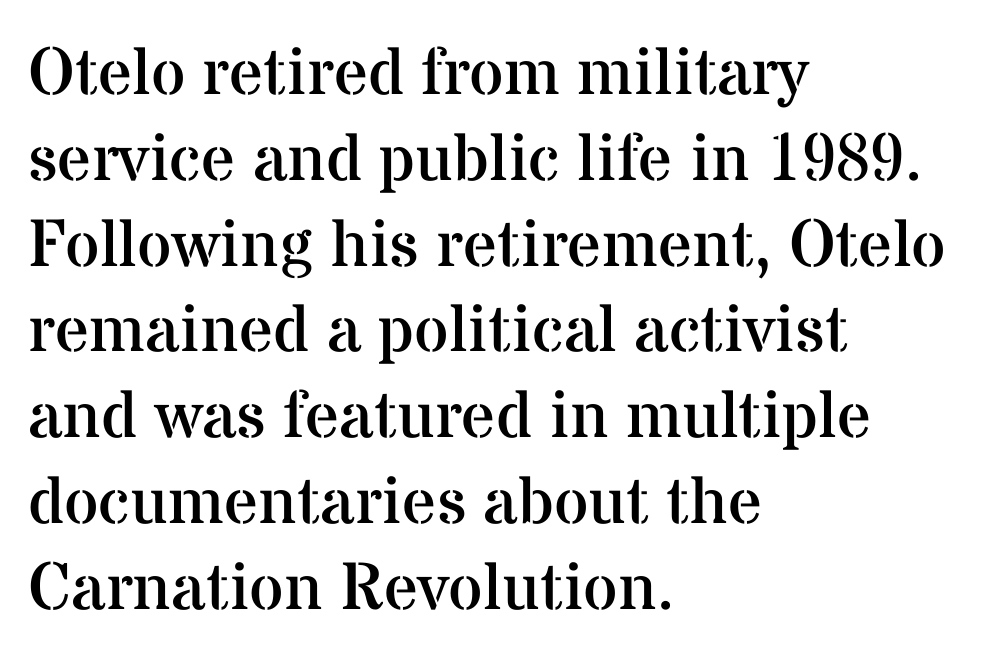
The image shows 67 px regular-weight serif type, upright; set left-aligned, normal line spacing (1.28x), normal letter spacing, not underlined; medium stroke contrast and a medium x-height.
